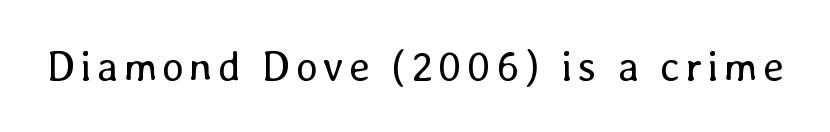
The image shows 42 px regular-weight type, upright; set not underlined; low stroke contrast and a medium x-height.
